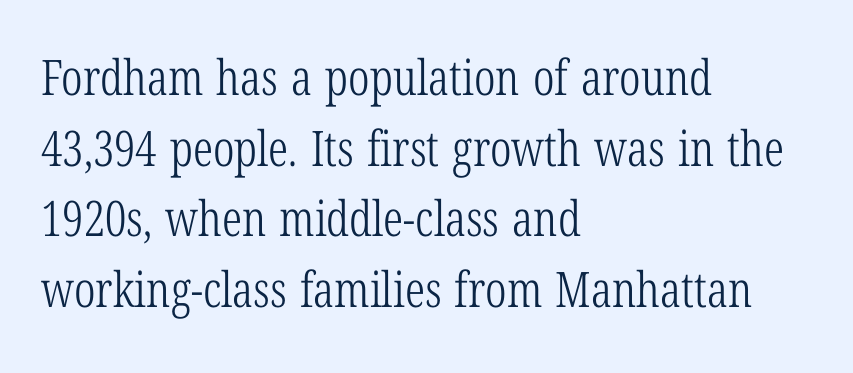
Look at the tracking — it's just the regular setting, nothing added. Notice how descenders clear the ascenders below comfortably — that's standard leading. This sample has the flowing, uneven cadence of proportional lettering. The passage shown is not underscored anywhere. This sample uses a serif face. If you drew a ruler down the left edge, every line would touch it.
